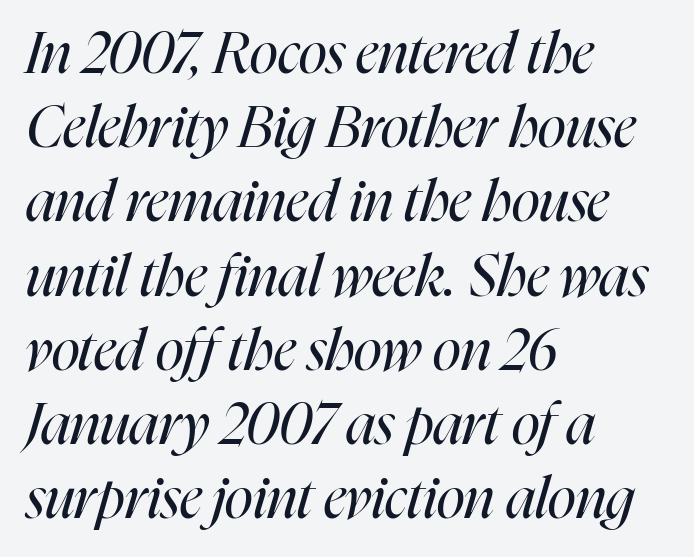
A quiet, ordinary-to-light weight characterises the typeface. The tracking reads as untouched default to a designer's eye. Does the leading feel generous? No, just average. The string is rendered with underlining switched off. The glyphs look as if they've been sheared to an angle. The face used here is proportionally spaced, like ordinary book or web type.
